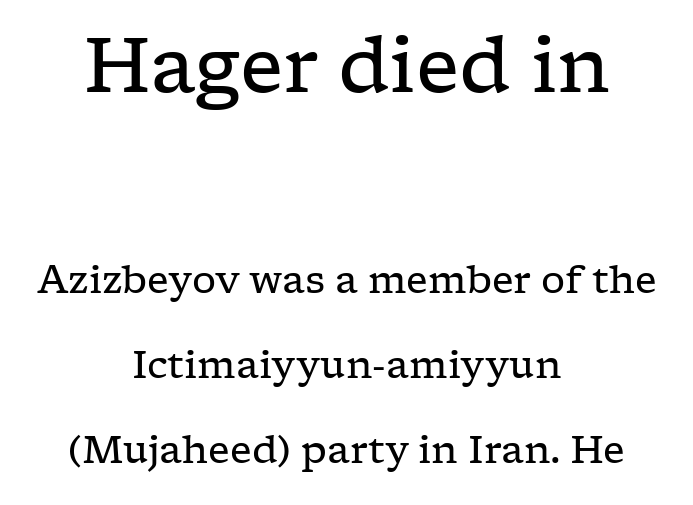
The image shows 76 px regular-weight, wide serif type, upright; set centered, loose line spacing (2.23x), normal letter spacing, not underlined; the first (top) block is 2.0x larger; low stroke contrast and a medium x-height.
